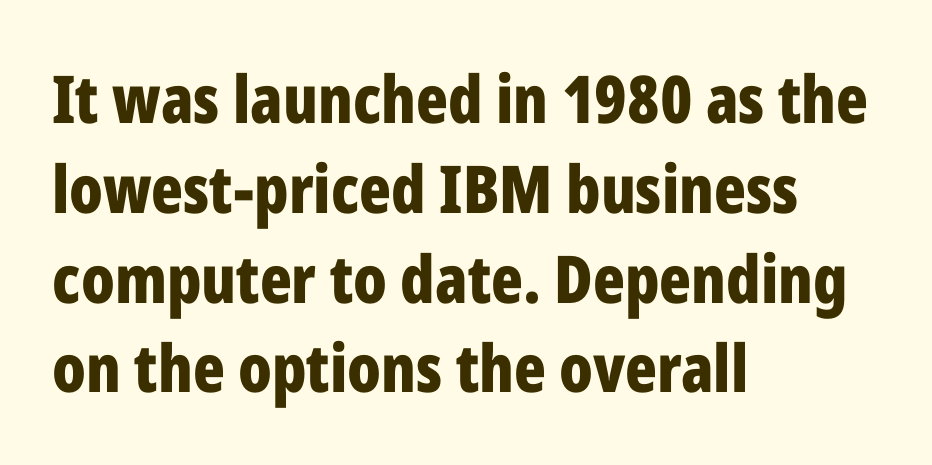
Ascenders rise straight up at ninety degrees. Anything drawn beneath the words? Only blank space. How heavy is the stroke? Heavy — this is a bold. The lines are quadded left. Do the characters align in a grid? No, the font is proportional.
